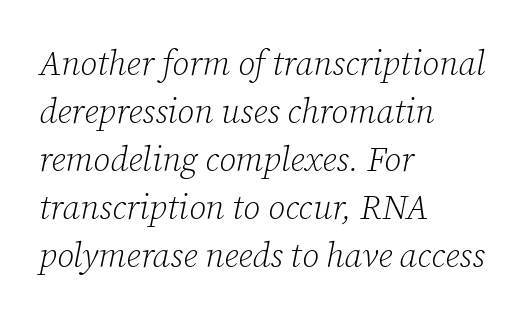
The image shows 34 px light serif type, italic (leaning right); set left-aligned, normal line spacing (1.41x), normal letter spacing, not underlined; low stroke contrast and a medium x-height.
